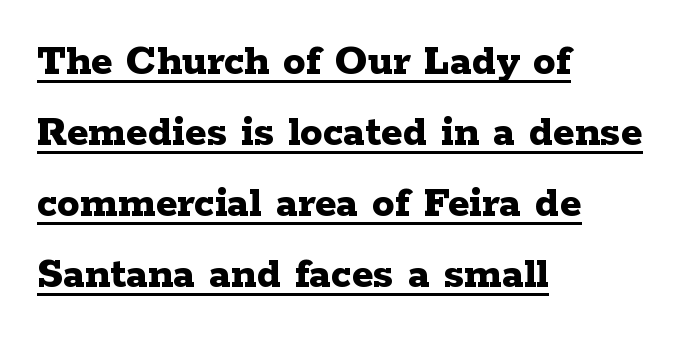
This block has exactly the height ordinary leading produces. These lines are rendered in a variable-pitch font. Nobody touched the tracking dial on this one. Somebody hit Ctrl+U on this one — the words are underlined. Typographic density is high because the face is bold. Serif or sans? Serif — the stroke terminals have little feet.
